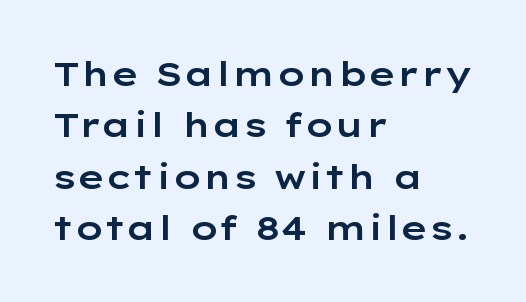
{"serif": "no", "italic": "no", "width": "wide", "stroke_contrast": "low", "x_height": "medium", "monospaced": "no", "underline": "no", "align": "left", "line_spacing": "normal", "line_spacing_ratio": 1.51, "letter_spacing": "normal", "letter_spacing_em": 0.0, "glyph_px": 34}
